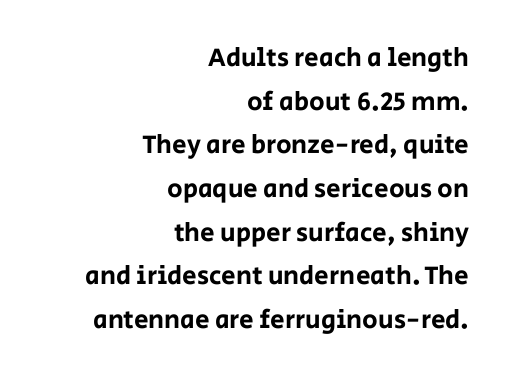
Every stem runs plumb, perpendicular to the baseline. The space directly below the letters is spotless. In CSS terms this would be text-align: right. Here the glyphs are tracked normally, forming tight word shapes.
